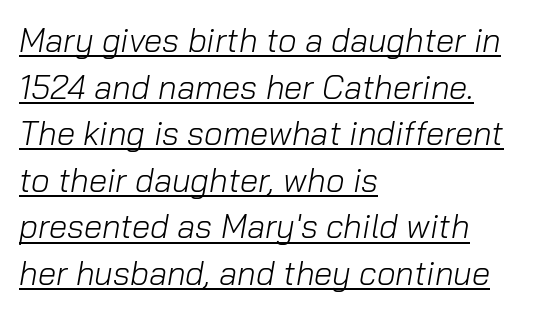
A typesetter would call this proportional, since set widths differ per character. There is no visible air inserted between adjacent glyphs. The cut favours lightness, reaching ordinary text weight at its darkest. The passage shown leans; its letterforms are oblique. A student would call this left alignment; a typographer would say flush left, rag right. Normally led — the rows are evenly, conventionally spaced.
